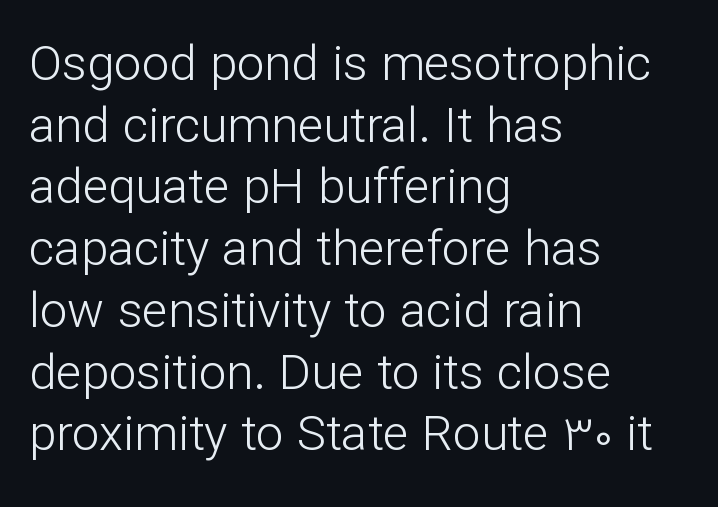
{"serif": "no", "italic": "no", "bold": "no", "weight": "light", "width": "normal", "stroke_contrast": "low", "x_height": "medium", "monospaced": "no", "underline": "no", "align": "left", "line_spacing": "normal", "line_spacing_ratio": 1.26, "letter_spacing": "normal", "letter_spacing_em": 0.0, "glyph_px": 49}
